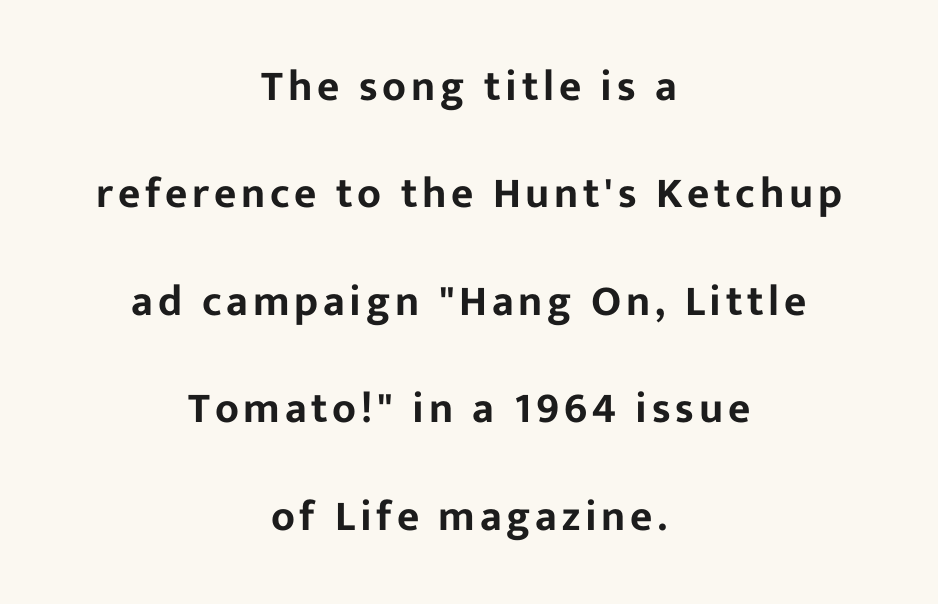
The rendering uses natural spacing where letterforms have individual widths. Unlike italic type, these characters show no tilt at all. The text was rendered using a sans face with plain stroke endings. Layout note: lines centered.
